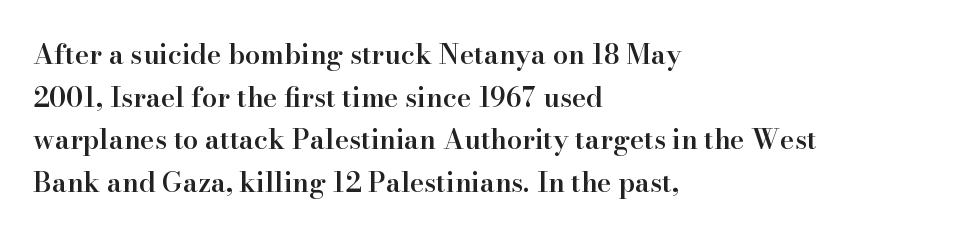
{"italic": "no", "bold": "semi", "underline": "no", "align": "left", "line_spacing": "normal", "line_spacing_ratio": 1.58, "letter_spacing": "normal", "letter_spacing_em": 0.0, "glyph_px": 27}
